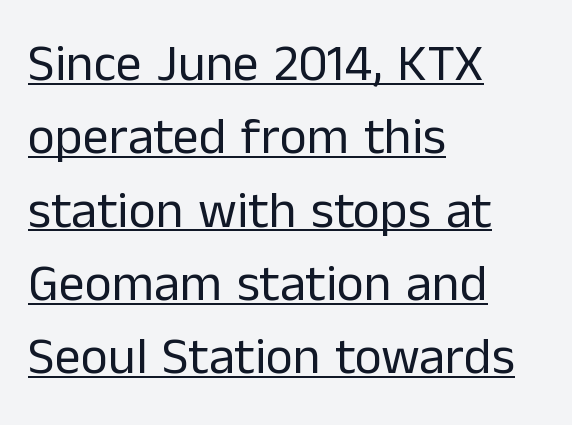
Think standard paragraph weight, or any step lighter than that. Varying glyph widths throughout — classic text-font behaviour. Leading: standard. Students, observe the line beneath the letters — that is underlining. The compositor pushed each line to the left boundary.
